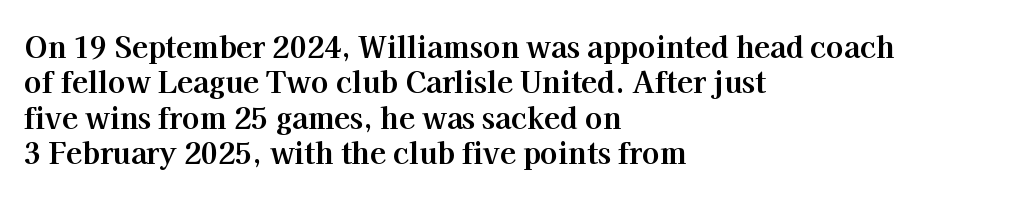
The image shows 29 px bold serif type, upright; set left-aligned, line spacing 1.22x, normal letter spacing, not underlined; high stroke contrast and a medium x-height.
